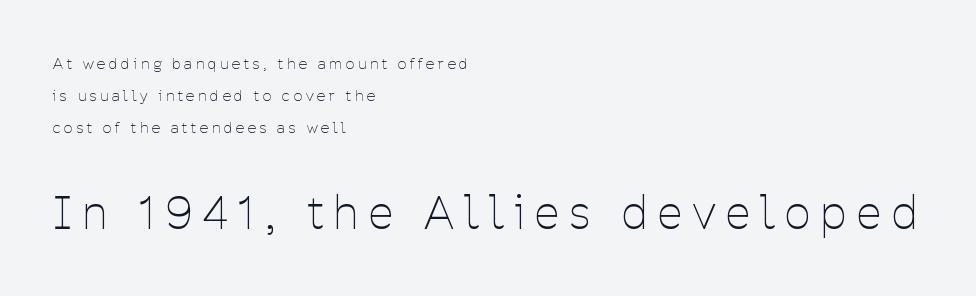
The image shows 44 px thin, condensed sans-serif type, upright; set left-aligned, loose line spacing (2.13x), unusually wide letter spacing (+0.25 em), not underlined; the second (bottom) block is 2.93x larger; low stroke contrast and a medium x-height.
